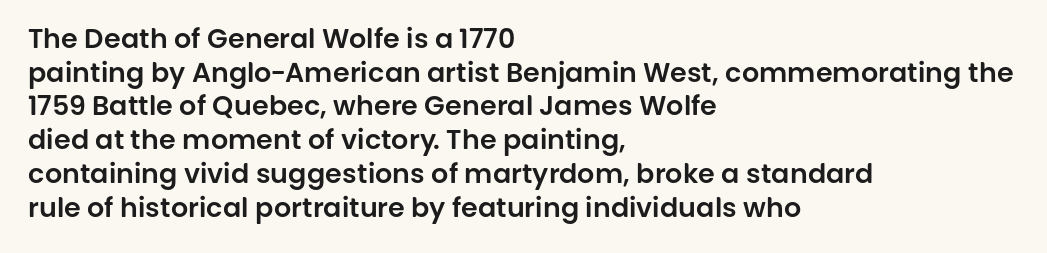
{"italic": "no", "underline": "no", "align": "left", "line_spacing": "normal", "line_spacing_ratio": 1.25, "letter_spacing": "normal", "letter_spacing_em": 0.0, "glyph_px": 27}
